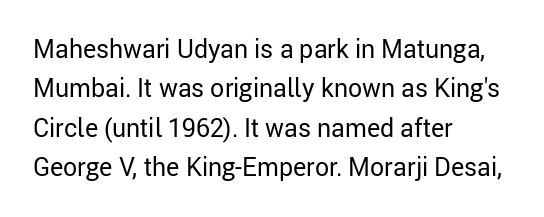
Q: Is the text bold? A: No.
Q: Is the text italic (slanted)? A: No, it is upright.
Q: Is the text underlined? A: No.
Q: How is the paragraph aligned? A: Left-aligned.
Q: Is the spacing between letters normal or unusually wide? A: Normal.
Q: Is the spacing between lines tight, normal or loose? A: Normal.
